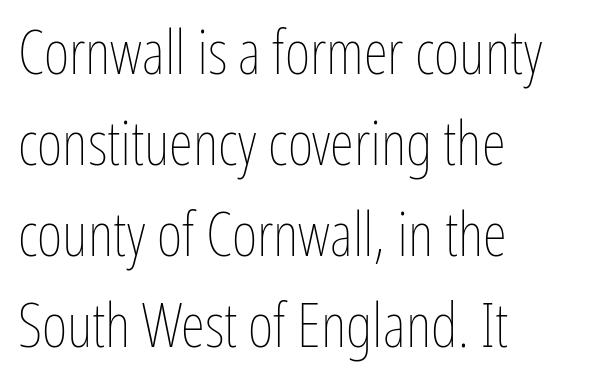
The passage shown is not underscored anywhere. How would I describe the line gaps? Plain and ordinary. Do the characters align in a grid? No, the font is proportional. Here the glyphs are tracked normally, forming tight word shapes.
